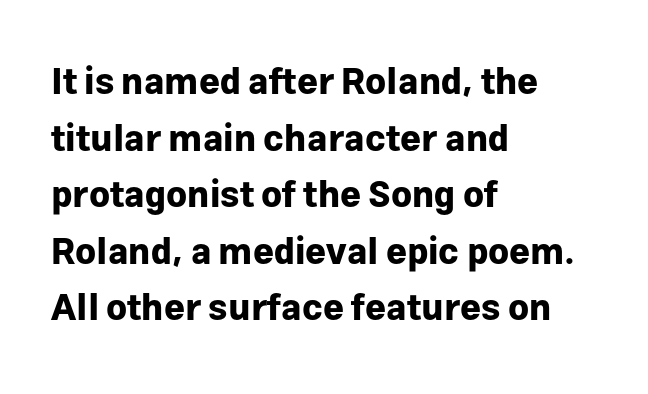
The image shows 36 px bold sans-serif type, upright; set left-aligned, normal line spacing (1.57x), normal letter spacing, not underlined; low stroke contrast and a medium x-height.
